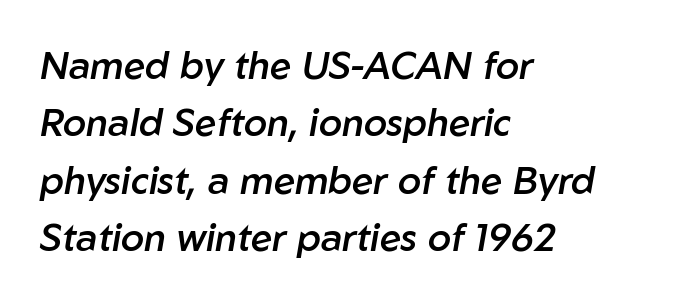
Q: Is the text bold? A: Semi-bold.
Q: Is the text italic (slanted)? A: Yes, it leans right by about 10 degrees.
Q: Is the text underlined? A: No.
Q: How is the paragraph aligned? A: Left-aligned.
Q: Is the spacing between letters normal or unusually wide? A: Normal.
Q: Is the spacing between lines tight, normal or loose? A: Normal.
Q: Width (condensed, normal, or wide)? A: Normal.
Q: Stroke contrast? A: Low.
Q: x-height? A: Medium.
Q: Monospaced? A: No.
